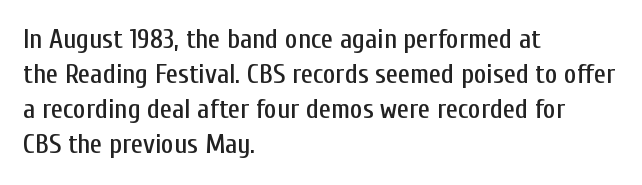
Q: Is the text italic (slanted)? A: No, it is upright.
Q: Is the text underlined? A: No.
Q: How is the paragraph aligned? A: Left-aligned.
Q: Is the spacing between letters normal or unusually wide? A: Normal.
Q: Is the spacing between lines tight, normal or loose? A: Normal.
